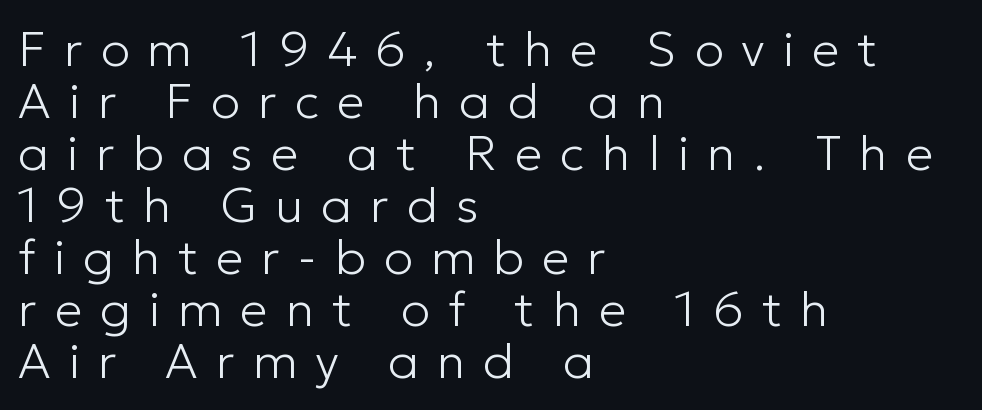
{"serif": "no", "italic": "no", "bold": "no", "weight": "light", "width": "normal", "stroke_contrast": "low", "x_height": "medium", "monospaced": "no", "underline": "no", "align": "left", "line_spacing": "tight", "line_spacing_ratio": 1.06, "letter_spacing": "wide", "letter_spacing_em": 0.37, "glyph_px": 49}
